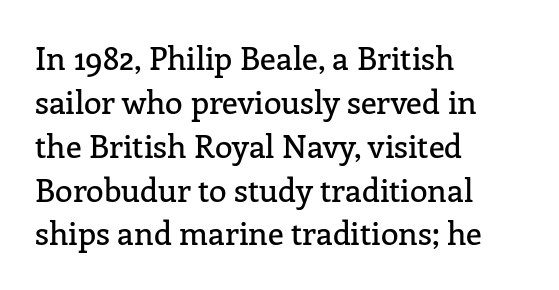
{"serif": "yes", "italic": "no", "width": "normal", "stroke_contrast": "low", "x_height": "medium", "monospaced": "no", "underline": "no", "align": "left", "line_spacing": "normal", "line_spacing_ratio": 1.37, "letter_spacing": "normal", "letter_spacing_em": 0.0, "glyph_px": 32}
